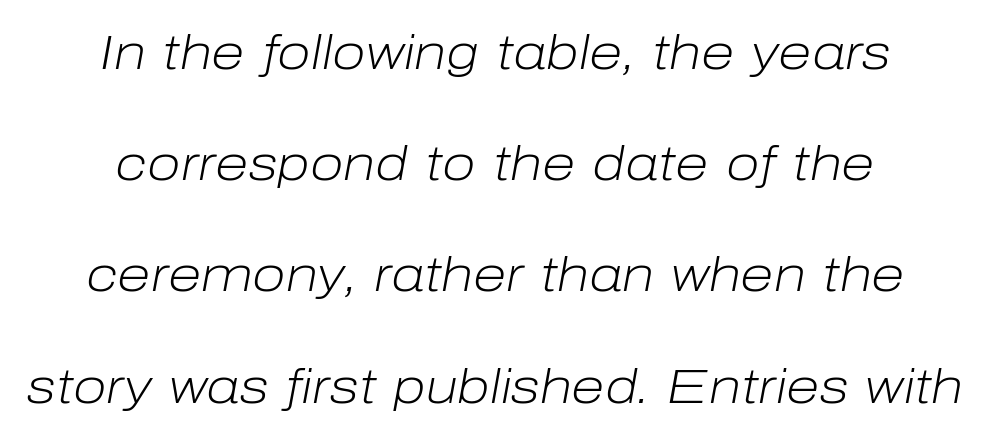
Weight: in the light-to-regular range. One glance says open: line gaps are wider than usual. Words float on clear page, feet unadorned. Alignment: centered. These lines are rendered in a variable-pitch font.
